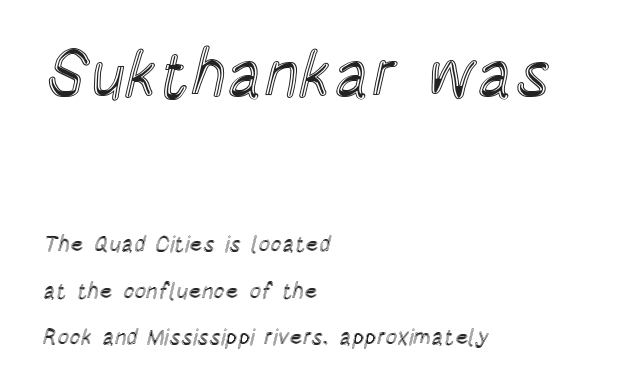
{"width": "condensed", "x_height": "large", "monospaced": "no", "underline": "no", "align": "left", "line_spacing": "loose", "line_spacing_ratio": 2.1, "letter_spacing": "normal", "letter_spacing_em": 0.0, "larger_block": "first", "size_ratio": 3.0, "glyph_px": 66}
